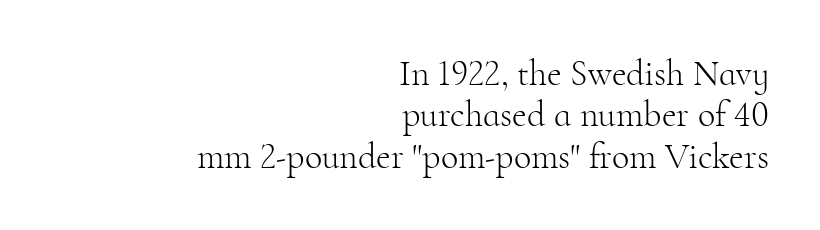
{"serif": "yes", "italic": "no", "bold": "no", "weight": "light", "width": "normal", "stroke_contrast": "high", "x_height": "small", "monospaced": "no", "underline": "no", "align": "right", "line_spacing": "tight", "line_spacing_ratio": 1.15, "letter_spacing": "normal", "letter_spacing_em": 0.0, "glyph_px": 36}
